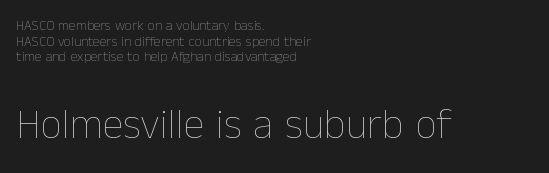
Q: Is the text bold? A: No.
Q: Is the text italic (slanted)? A: No, it is upright.
Q: Is the text underlined? A: No.
Q: How is the paragraph aligned? A: Left-aligned.
Q: Is the spacing between letters normal or unusually wide? A: Normal.
Q: Is the spacing between lines tight, normal or loose? A: Tight.
Q: Which block of text is set in a larger size, the first (top) or the second (bottom)? A: The second (bottom) one.
Q: Width (condensed, normal, or wide)? A: Normal.
Q: Stroke contrast? A: Low.
Q: x-height? A: Medium.
Q: Monospaced? A: No.
